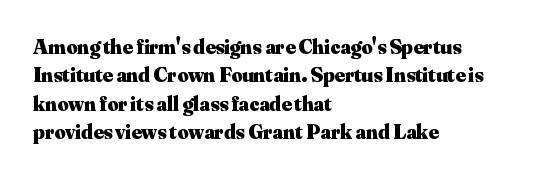
Q: Is the text bold? A: Yes.
Q: Is the text italic (slanted)? A: No, it is upright.
Q: Is the text underlined? A: No.
Q: How is the paragraph aligned? A: Left-aligned.
Q: Is the spacing between letters normal or unusually wide? A: Normal.
Q: Is the spacing between lines tight, normal or loose? A: Normal.
